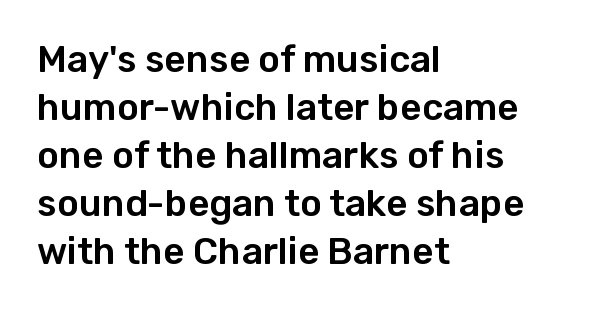
Q: Is the text italic (slanted)? A: No, it is upright.
Q: Is the typeface a serif or a sans-serif typeface? A: Sans-serif.
Q: Is the text underlined? A: No.
Q: How is the paragraph aligned? A: Left-aligned.
Q: Is the spacing between letters normal or unusually wide? A: Normal.
Q: Is the spacing between lines tight, normal or loose? A: Normal.
Q: Width (condensed, normal, or wide)? A: Normal.
Q: Stroke contrast? A: Low.
Q: x-height? A: Medium.
Q: Monospaced? A: No.
